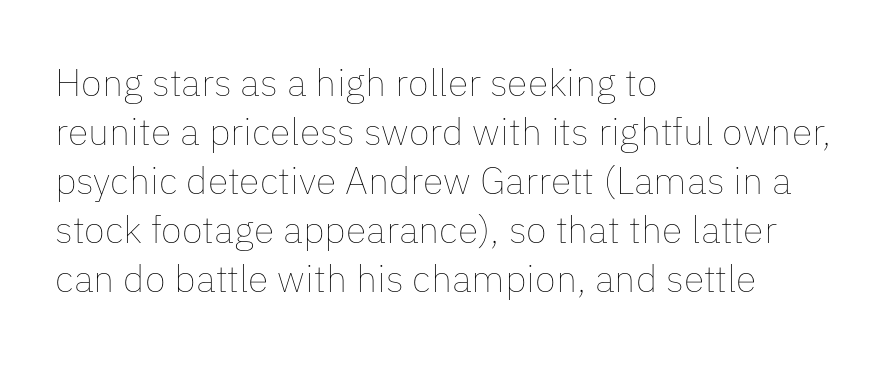
Q: Is the text bold? A: No.
Q: Is the text italic (slanted)? A: No, it is upright.
Q: Is the text underlined? A: No.
Q: How is the paragraph aligned? A: Left-aligned.
Q: Is the spacing between letters normal or unusually wide? A: Normal.
Q: Is the spacing between lines tight, normal or loose? A: Normal.
Q: Width (condensed, normal, or wide)? A: Normal.
Q: Stroke contrast? A: Low.
Q: x-height? A: Medium.
Q: Monospaced? A: No.
